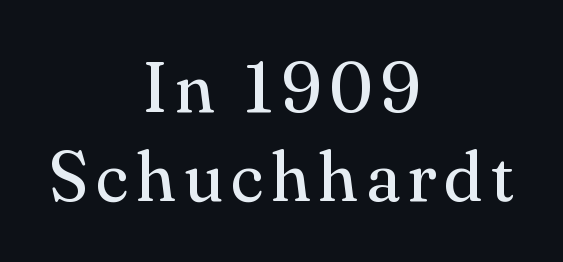
The image shows 70 px regular-weight serif type, upright; set centered, normal line spacing (1.27x), not underlined; medium stroke contrast and a small x-height.
